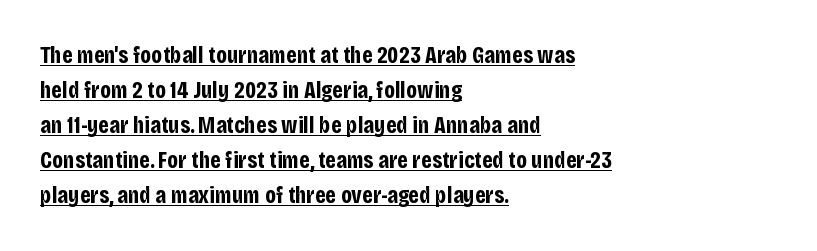
The image shows 24 px bold type, upright; set left-aligned, normal line spacing (1.46x), normal letter spacing, underlined.
